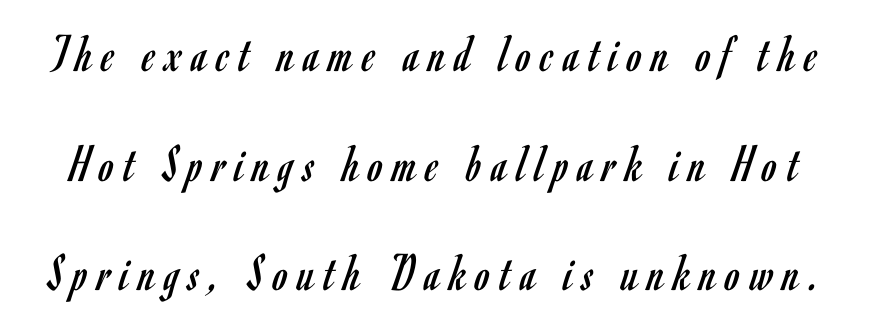
Q: Is the text bold? A: No.
Q: Is the text italic (slanted)? A: Yes.
Q: Is the typeface a serif or a sans-serif typeface? A: Sans-serif.
Q: Is the text underlined? A: No.
Q: Is the spacing between lines tight, normal or loose? A: Loose.
Q: Width (condensed, normal, or wide)? A: Condensed.
Q: Stroke contrast? A: Low.
Q: x-height? A: Small.
Q: Monospaced? A: No.
